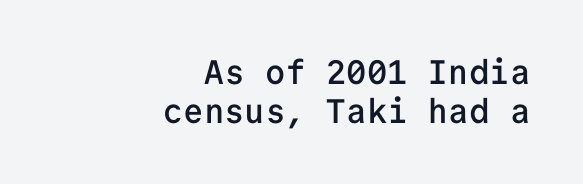
Tracking here is standard; glyphs follow each other at the usual distance. Notice the strokes are somewhat thickened but not fully heavy: this is a semibold. The area under the type is left untouched. The font family rendered here belongs to the sans-serif group. The rendering uses typewriter-style spacing with identical character cells.
